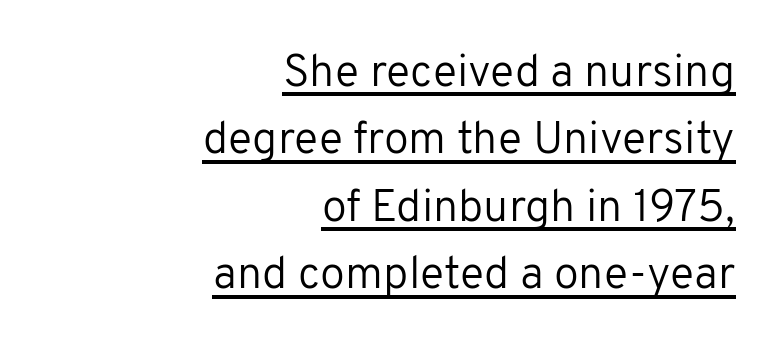
{"serif": "no", "italic": "no", "bold": "no", "weight": "regular", "width": "normal", "stroke_contrast": "low", "x_height": "medium", "monospaced": "no", "underline": "yes", "align": "right", "line_spacing": "normal", "line_spacing_ratio": 1.5, "letter_spacing": "normal", "letter_spacing_em": 0.0, "glyph_px": 45}
